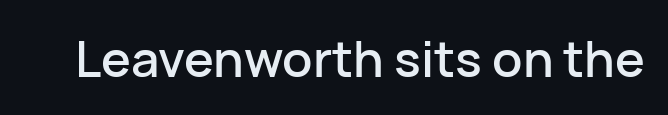
The image shows 50 px sans-serif type, upright; set normal letter spacing, not underlined; low stroke contrast and a medium x-height.
